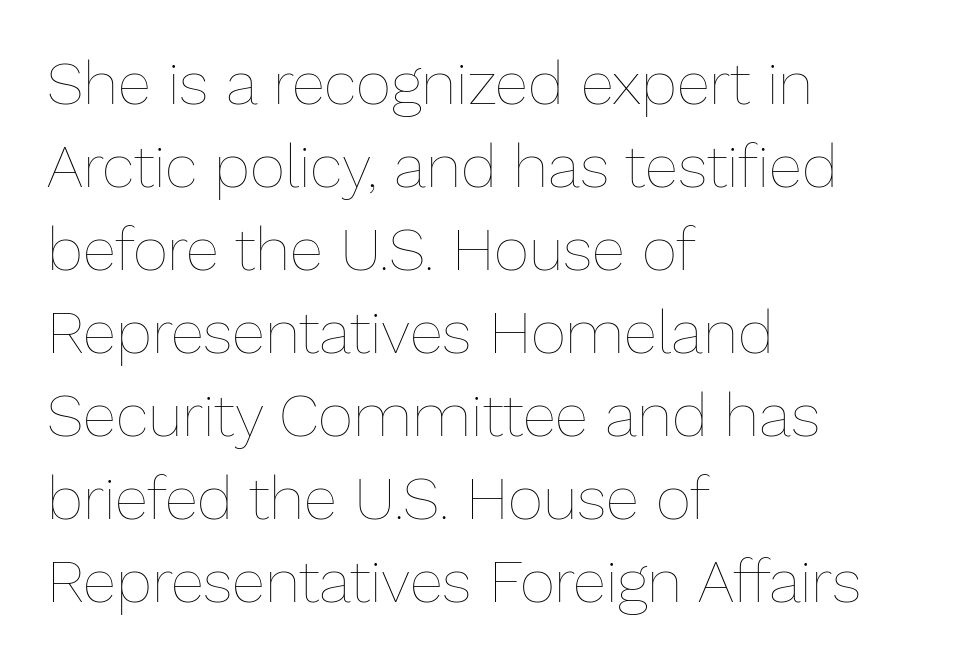
Q: Is the text bold? A: No.
Q: Is the text italic (slanted)? A: No, it is upright.
Q: Is the text underlined? A: No.
Q: How is the paragraph aligned? A: Left-aligned.
Q: Is the spacing between letters normal or unusually wide? A: Normal.
Q: Is the spacing between lines tight, normal or loose? A: Normal.
Q: Width (condensed, normal, or wide)? A: Normal.
Q: Stroke contrast? A: Low.
Q: x-height? A: Medium.
Q: Monospaced? A: No.
